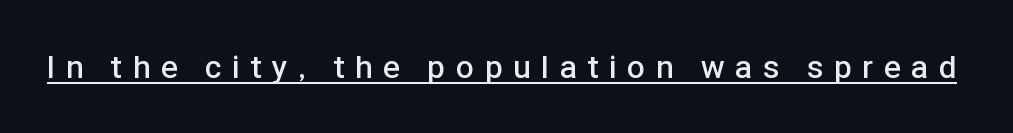
{"serif": "no", "italic": "no", "bold": "semi", "weight": "semibold", "width": "normal", "stroke_contrast": "low", "x_height": "medium", "monospaced": "no", "underline": "yes", "letter_spacing": "wide", "letter_spacing_em": 0.34, "glyph_px": 32}
